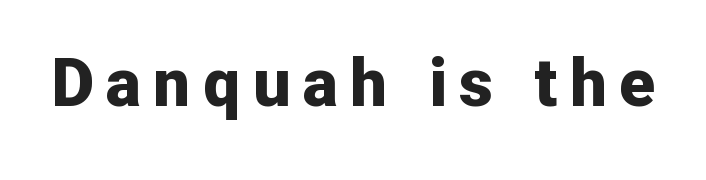
The image shows 66 px bold sans-serif type, upright; set not underlined; low stroke contrast and a medium x-height.
